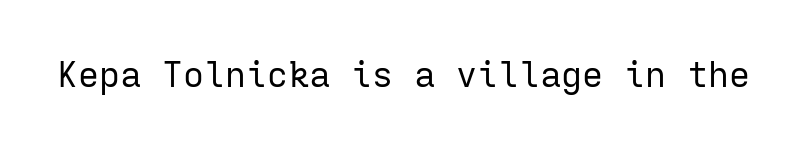
Q: Is the text bold? A: No.
Q: Is the text italic (slanted)? A: No, it is upright.
Q: Is the typeface a serif or a sans-serif typeface? A: Sans-serif.
Q: Is the text underlined? A: No.
Q: Is the spacing between letters normal or unusually wide? A: Normal.
Q: Width (condensed, normal, or wide)? A: Normal.
Q: Stroke contrast? A: Low.
Q: x-height? A: Medium.
Q: Monospaced? A: Yes.
